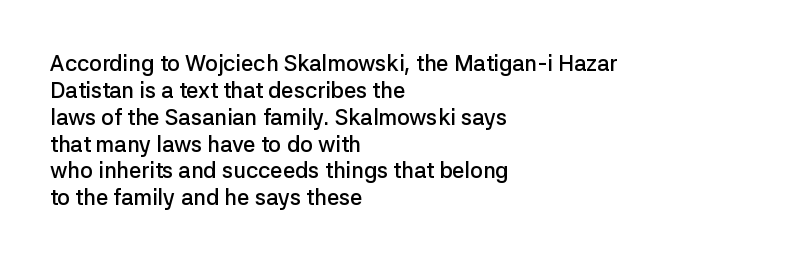
Letters rest on an invisible, unmarked baseline. Notice how the stems are strictly vertical — no italics here. In terms of letterspacing, this is plain default setting. This is moderately heavy type, rendered in semibold. Reading down the block, your eye returns to a fixed left position each line.
